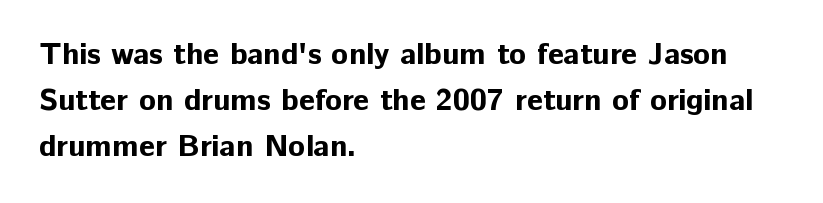
A typesetter would call this leading conventional body-copy spacing. Underline: absent. Reading down the block, your eye returns to a fixed left position each line. Serif or sans? Sans — the stroke terminals are bare. Looks like regular typesetting: each glyph gets only the width it needs. The letters stand straight up with perfectly vertical stems.
